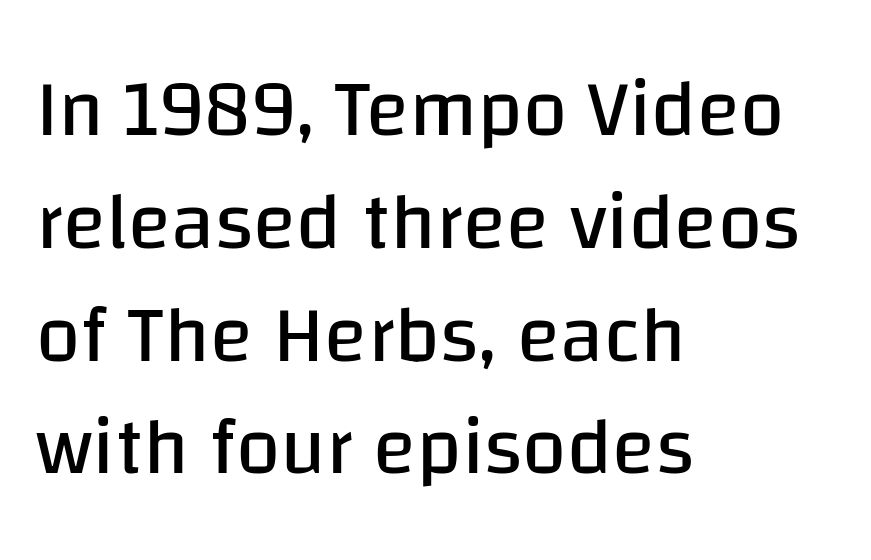
Only glyphs here, with clear space below each row. The letters look calm and open, with moderate or lighter stems. Does the type have serifs? No, each stem ends abruptly. Horizontally, the lines are justified to the leading edge only. Glyph-to-glyph distance matches everyday printed text. The face used here is proportionally spaced, like ordinary book or web type.
